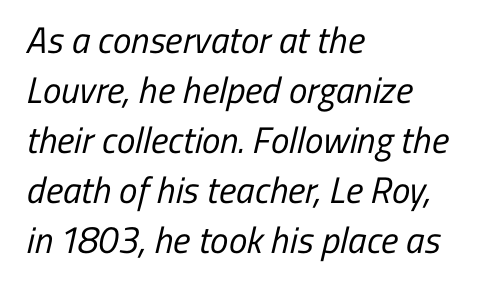
The image shows 37 px regular-weight, condensed sans-serif type; set left-aligned, normal line spacing (1.35x), normal letter spacing, not underlined; low stroke contrast and a medium x-height.
